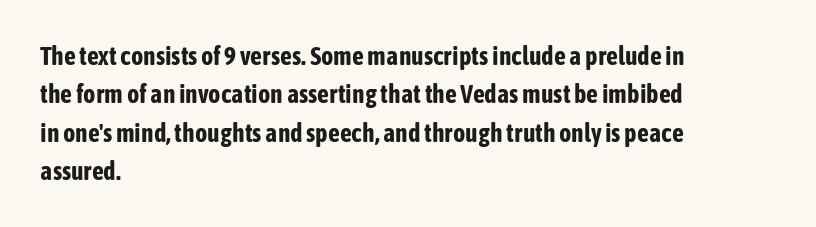
A typesetter would mark this as roman, not italic. Rule under the text: the space is simply empty. Layout note: lines flush left. The designer left line spacing at the default. What weight is shown? A full bold with thick strokes. This sample uses plain, unmodified letter spacing.
